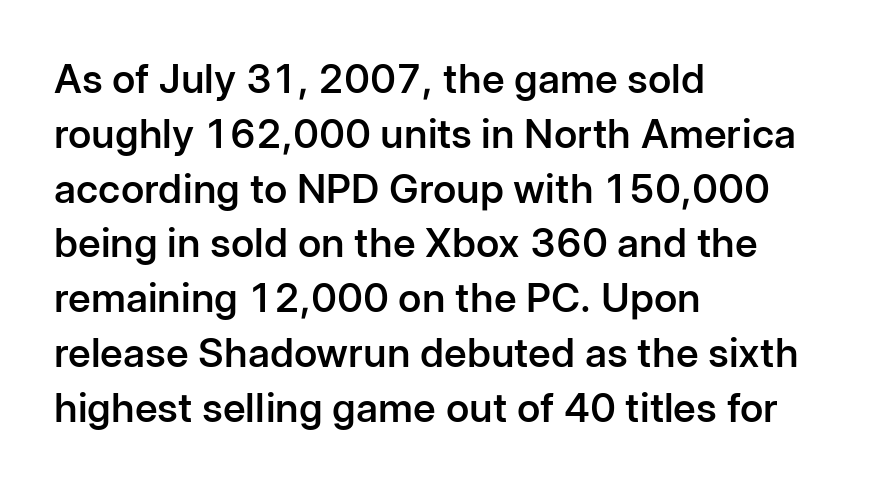
The image shows 40 px semibold sans-serif type, upright; set left-aligned, normal line spacing (1.37x), normal letter spacing, not underlined; low stroke contrast and a medium x-height.
